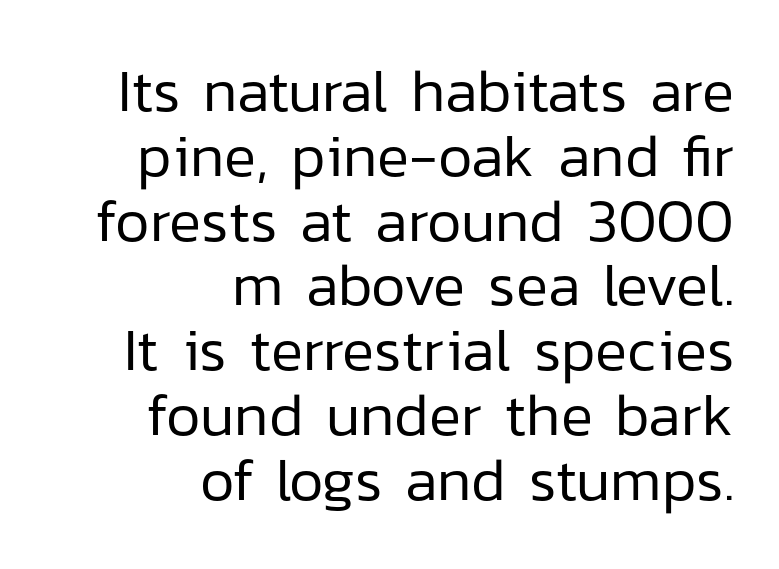
Is this a fixed-width face? No — the glyphs have proportional, varying widths. No word sits above an underline. Grotesque or geometric, the face here clearly has no serifs. The typesetter chose a ragged-left arrangement here.
